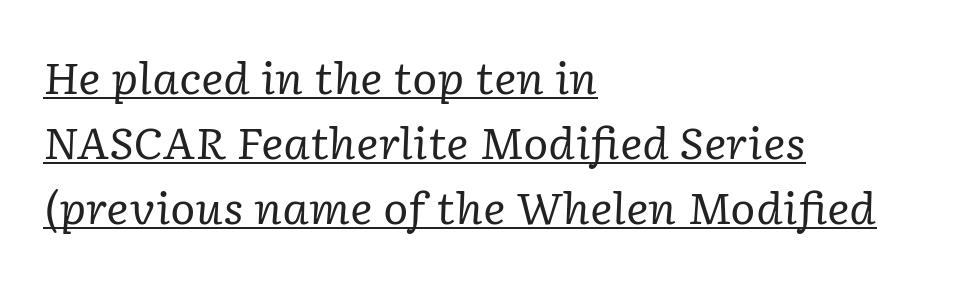
The image shows 43 px regular-weight serif type, italic (leaning right); set left-aligned, normal line spacing (1.51x), normal letter spacing, underlined; low stroke contrast and a medium x-height.
